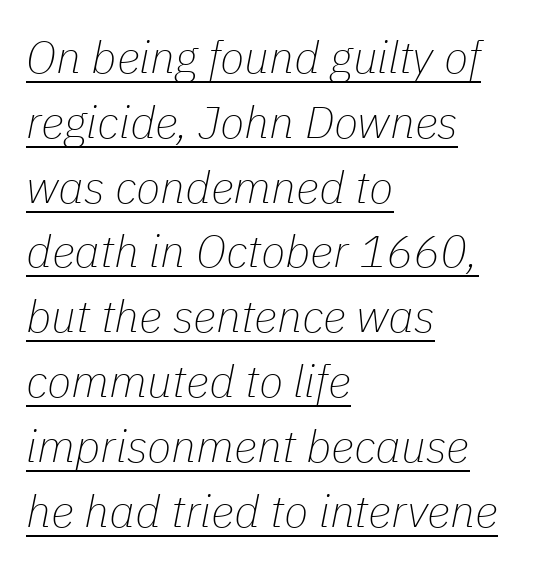
Q: Is the text bold? A: No.
Q: Is the text italic (slanted)? A: Yes, it leans right by about 11 degrees.
Q: Is the text underlined? A: Yes.
Q: How is the paragraph aligned? A: Left-aligned.
Q: Is the spacing between letters normal or unusually wide? A: Normal.
Q: Is the spacing between lines tight, normal or loose? A: Normal.
Q: Width (condensed, normal, or wide)? A: Normal.
Q: Stroke contrast? A: Low.
Q: x-height? A: Medium.
Q: Monospaced? A: No.
